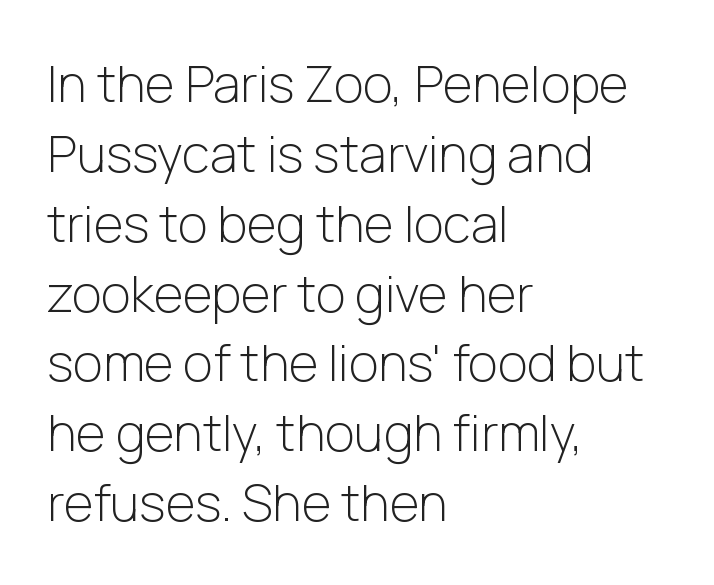
The paragraph has a hard left edge and a soft right edge. Tracking value appears to be zero — textbook default spacing. Descender tails drop into unmarked territory. Notice how the stems are strictly vertical — no italics here. The vertical gap from one line to the next is medium. Character widths vary here, with narrow letters taking less room than wide ones.
